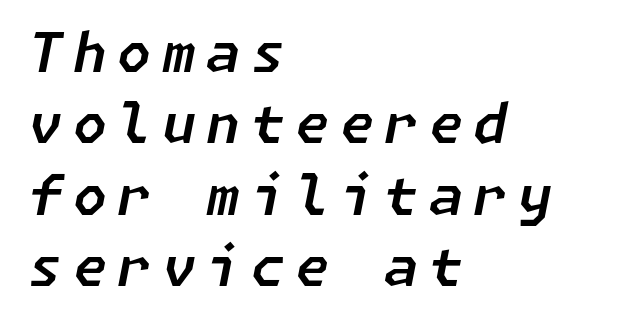
{"italic": "yes", "lean": "right", "slant_degrees": 11, "width": "normal", "stroke_contrast": "low", "x_height": "medium", "underline": "no", "align": "left", "line_spacing": "normal", "line_spacing_ratio": 1.3, "glyph_px": 55}
